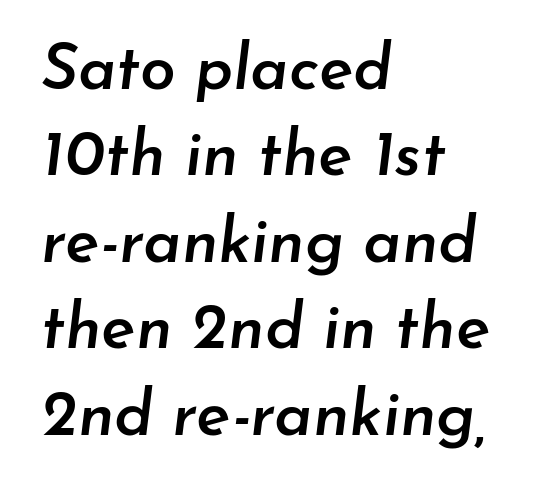
{"italic": "yes", "lean": "right", "slant_degrees": 7, "bold": "semi", "weight": "semibold", "width": "normal", "stroke_contrast": "low", "x_height": "small", "monospaced": "no", "underline": "no", "align": "left", "line_spacing": "normal", "line_spacing_ratio": 1.35, "letter_spacing": "normal", "letter_spacing_em": 0.0, "glyph_px": 64}
